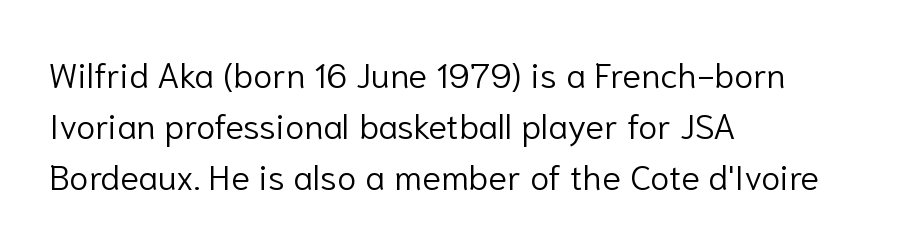
The image shows 35 px light sans-serif type, upright; set left-aligned, normal line spacing (1.46x), normal letter spacing, not underlined; low stroke contrast and a medium x-height.
